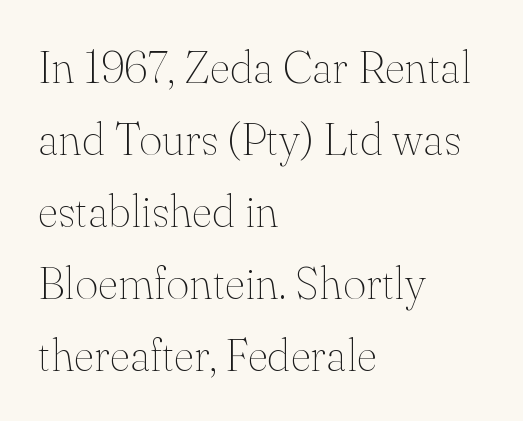
{"serif": "yes", "italic": "no", "bold": "no", "weight": "thin", "width": "normal", "stroke_contrast": "medium", "x_height": "small", "monospaced": "no", "underline": "no", "align": "left", "line_spacing": "normal", "line_spacing_ratio": 1.6, "letter_spacing": "normal", "letter_spacing_em": 0.0, "glyph_px": 45}
